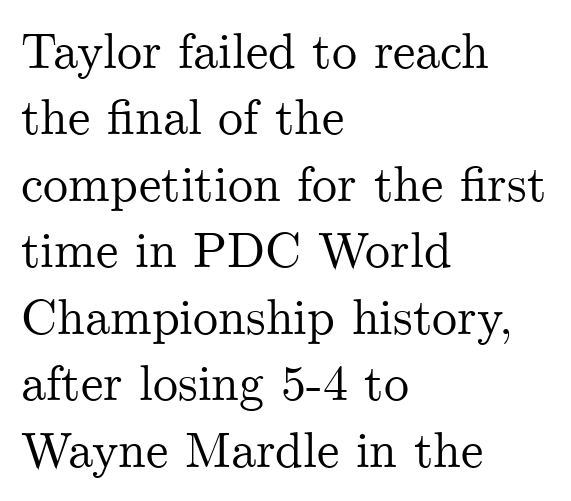
A bare baseline throughout the passage. The face used here is rendered with its standard letterfit. Quick note: interline space is typical. To sum up the face: it has serifs. Left-aligned paragraph, ragged on the right.
